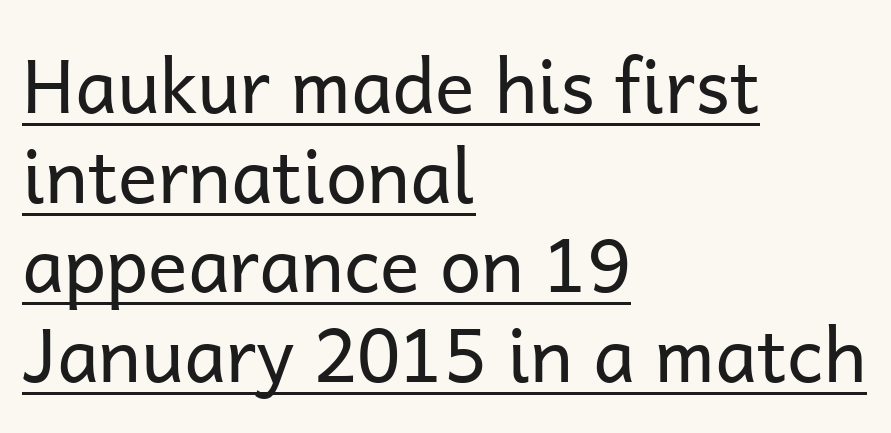
Q: Is the text bold? A: No.
Q: Is the text italic (slanted)? A: No, it is upright.
Q: Is the typeface a serif or a sans-serif typeface? A: Sans-serif.
Q: Is the text underlined? A: Yes.
Q: How is the paragraph aligned? A: Left-aligned.
Q: Is the spacing between letters normal or unusually wide? A: Normal.
Q: Width (condensed, normal, or wide)? A: Normal.
Q: Stroke contrast? A: Low.
Q: x-height? A: Medium.
Q: Monospaced? A: No.
